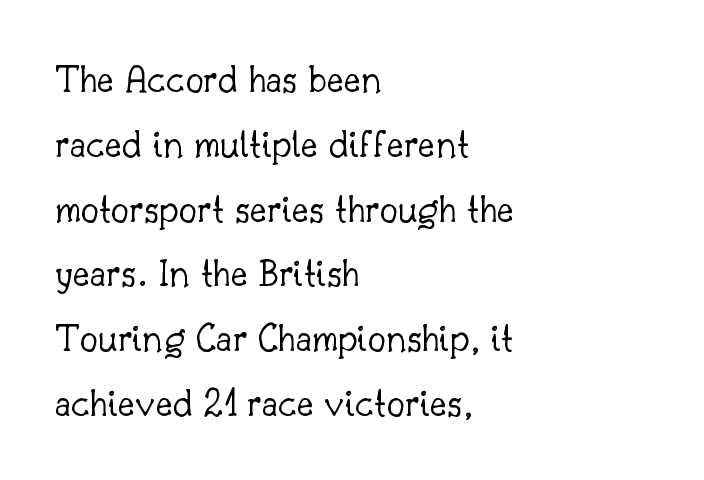
The image shows 41 px light type, upright; set left-aligned, normal line spacing (1.58x), normal letter spacing, not underlined; low stroke contrast and a small x-height.
